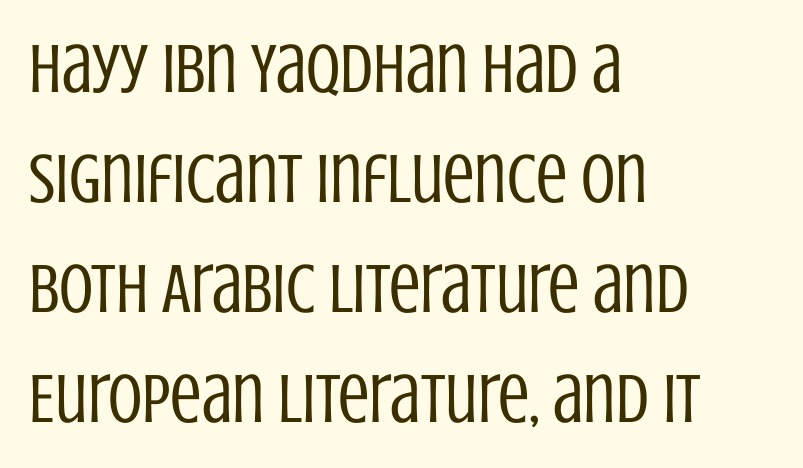
The image shows 70 px regular-weight, condensed sans-serif type, upright; set left-aligned, normal line spacing (1.57x), normal letter spacing, not underlined; low stroke contrast and a large x-height.
